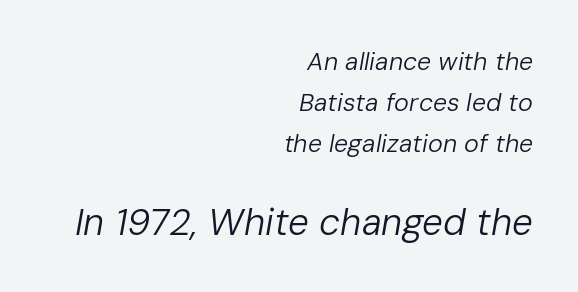
The image shows 37 px regular-weight type, italic (leaning right); set right-aligned, normal line spacing (1.64x), normal letter spacing, not underlined; the second (bottom) block is 1.48x larger; low stroke contrast and a medium x-height.
